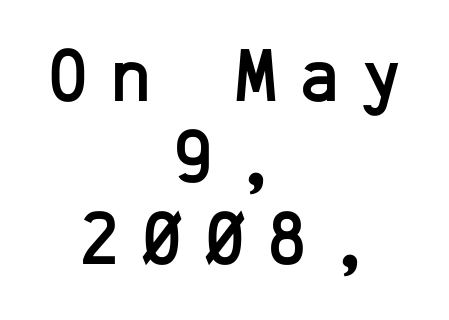
The image shows 76 px sans-serif type, upright, monospaced; set centered, tight line spacing (1.07x), unusually wide letter spacing (+0.3 em), not underlined; low stroke contrast and a medium x-height.
